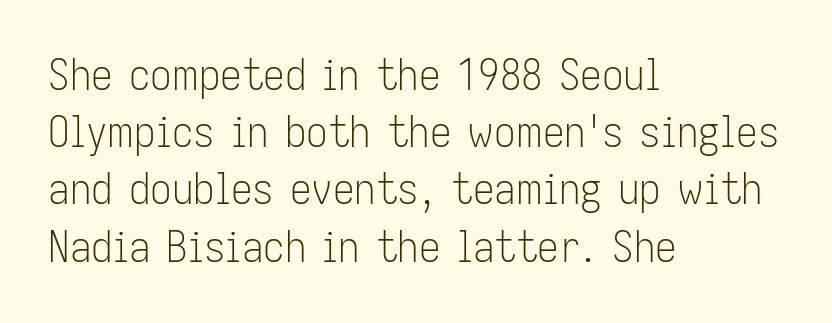
The letterforms sit at book weight or below. Clear beneath every line of the passage. Notice how the stems are strictly vertical — no italics here. Is there much room between lines? A standard amount, neither cramped nor airy. The tracking reads as untouched default to a designer's eye. The designer went with a sans here, leaving each stem footless.
